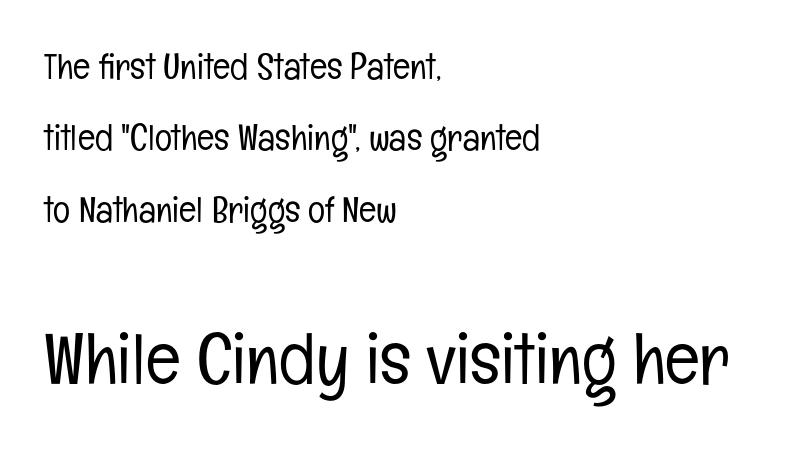
Does the lettering tilt? It doesn't — this is upright. Check where the strokes stop: nothing finishes them off — pure sans. Small over large — that's the arrangement of the two blocks here. The space beneath each line is pristine and unruled.
